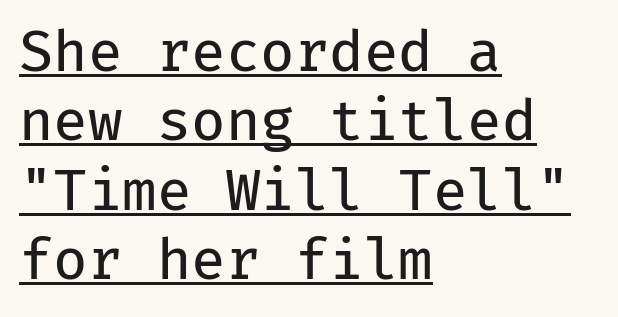
Is this a heavy cut? Hardly; it is regular or lighter. One-word summary of the alignment: left. These lines are rendered in a fixed-pitch font. Italic? Not at all — the glyphs are vertical.
